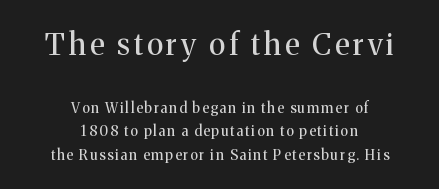
Q: Is the text bold? A: No.
Q: Is the text italic (slanted)? A: No, it is upright.
Q: Is the typeface a serif or a sans-serif typeface? A: Serif.
Q: Is the text underlined? A: No.
Q: How is the paragraph aligned? A: Centered.
Q: Is the spacing between lines tight, normal or loose? A: Normal.
Q: Which block of text is set in a larger size, the first (top) or the second (bottom)? A: The first (top) one.
Q: Width (condensed, normal, or wide)? A: Normal.
Q: Stroke contrast? A: Medium.
Q: x-height? A: Medium.
Q: Monospaced? A: No.
